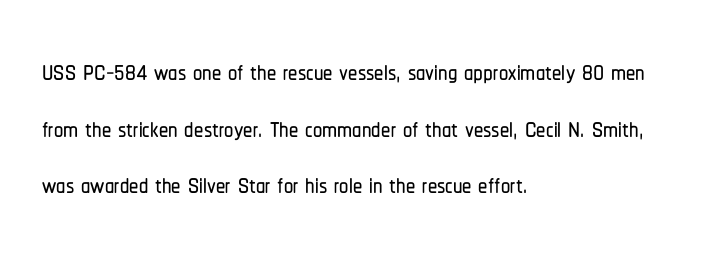
{"serif": "no", "italic": "no", "width": "condensed", "stroke_contrast": "low", "x_height": "medium", "monospaced": "no", "underline": "no", "align": "left", "line_spacing": "normal", "line_spacing_ratio": 1.53, "letter_spacing": "normal", "letter_spacing_em": 0.0, "glyph_px": 37}
